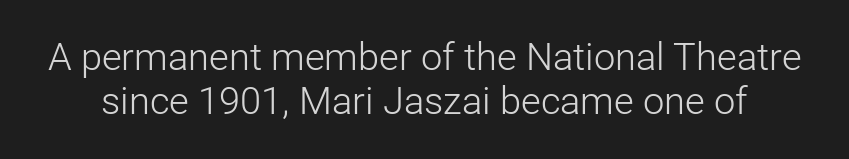
The image shows 38 px light sans-serif type, upright; set line spacing 1.17x, normal letter spacing, not underlined; low stroke contrast and a medium x-height.
